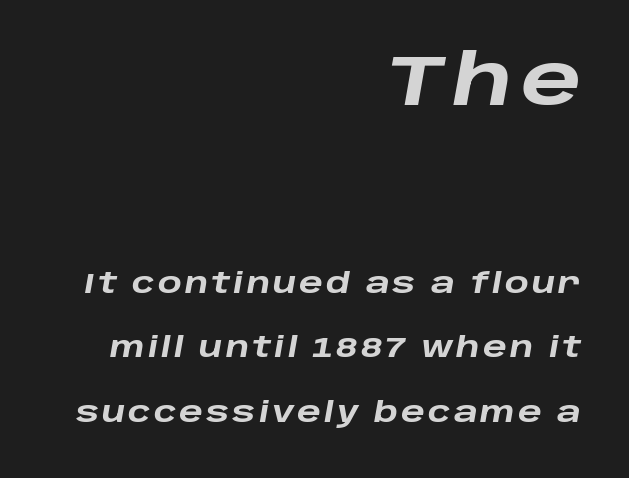
The text carries the slant typical of an italic or oblique font. Reading down the block, your eye finds every line finishing at a fixed right position. Heavy-handed strokes throughout: this text is bold. This block would shrink considerably if given ordinary leading; it's expanded now.
